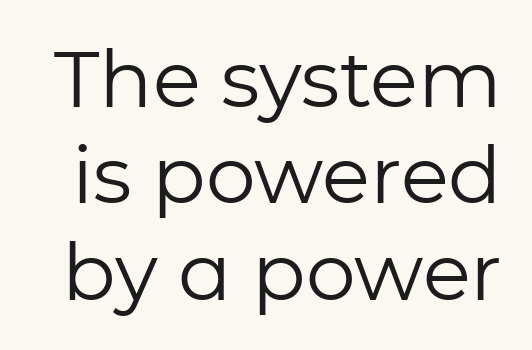
The image shows 79 px regular-weight sans-serif type, upright; set line spacing 1.22x, normal letter spacing, not underlined; low stroke contrast and a medium x-height.
